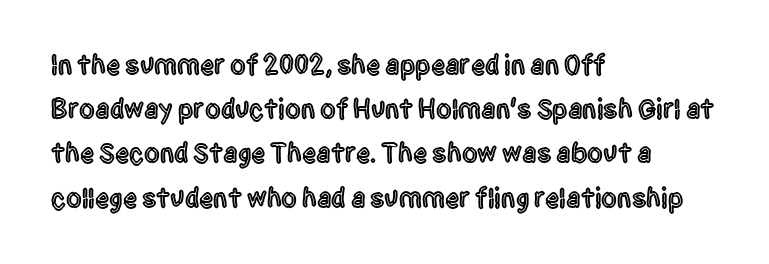
Q: Is the text italic (slanted)? A: No, it is upright.
Q: Is the typeface a serif or a sans-serif typeface? A: Sans-serif.
Q: Is the text underlined? A: No.
Q: How is the paragraph aligned? A: Left-aligned.
Q: Is the spacing between letters normal or unusually wide? A: Normal.
Q: Is the spacing between lines tight, normal or loose? A: Normal.
Q: Width (condensed, normal, or wide)? A: Condensed.
Q: x-height? A: Large.
Q: Monospaced? A: No.
